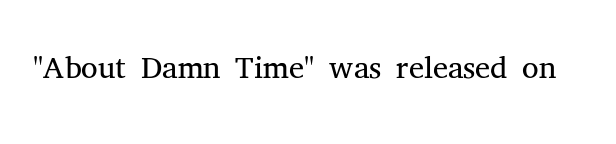
The image shows 47 px light serif type, upright; set normal letter spacing, not underlined; medium stroke contrast and a medium x-height.
